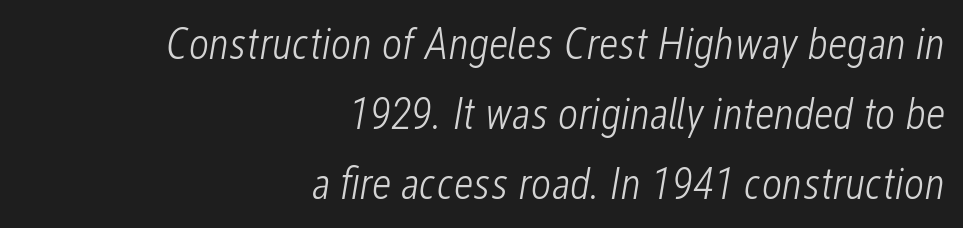
{"italic": "yes", "lean": "right", "slant_degrees": 12, "bold": "no", "weight": "light", "width": "condensed", "stroke_contrast": "low", "x_height": "medium", "monospaced": "no", "underline": "no", "align": "right", "line_spacing": "normal", "line_spacing_ratio": 1.59, "letter_spacing": "normal", "letter_spacing_em": 0.0, "glyph_px": 44}
